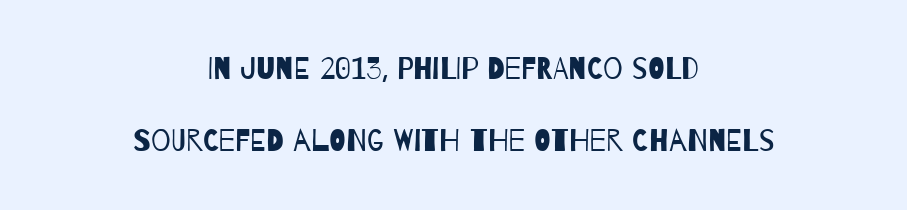
Q: Is the text bold? A: No.
Q: Is the typeface a serif or a sans-serif typeface? A: Sans-serif.
Q: Is the text underlined? A: No.
Q: How is the paragraph aligned? A: Centered.
Q: Is the spacing between letters normal or unusually wide? A: Normal.
Q: Is the spacing between lines tight, normal or loose? A: Loose.
Q: Width (condensed, normal, or wide)? A: Condensed.
Q: Stroke contrast? A: Low.
Q: x-height? A: Large.
Q: Monospaced? A: No.
